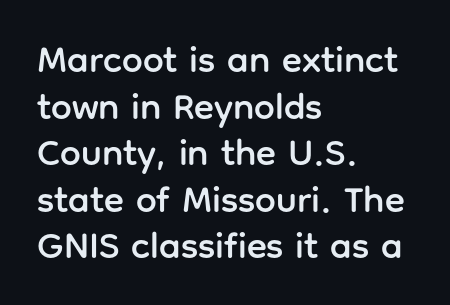
Beneath every word, the page is bare. Ordinary non-slanted type is in use. Do the characters align in a grid? No, the font is proportional. Is the letter spacing exaggerated? No — it looks like the ordinary default. The block of text has a typical density, with ordinary space between rows. Regarding serifs, this sample does without them.
